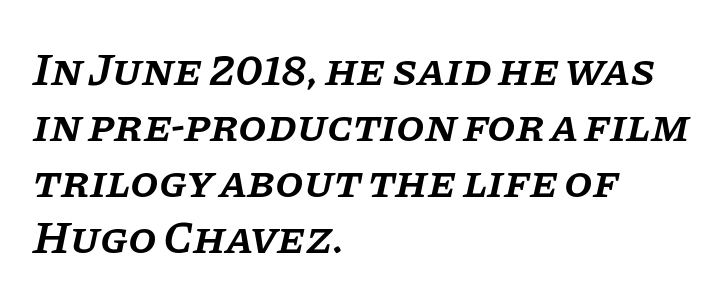
The image shows 46 px semibold serif type, italic (leaning right); set left-aligned, line spacing 1.22x, normal letter spacing, not underlined; low stroke contrast and a large x-height.
